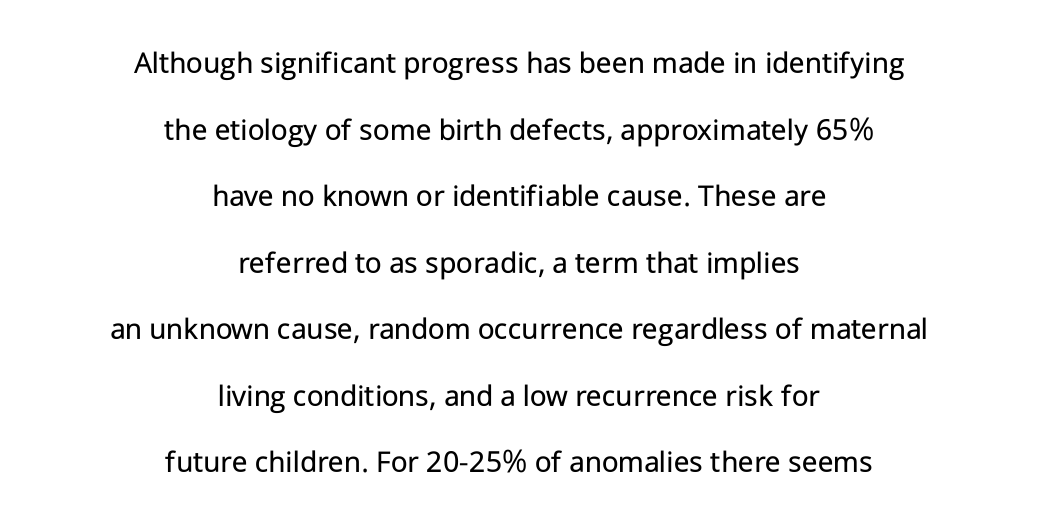
{"serif": "no", "italic": "no", "bold": "no", "weight": "regular", "width": "normal", "stroke_contrast": "low", "x_height": "medium", "monospaced": "no", "underline": "no", "align": "center", "line_spacing": "loose", "line_spacing_ratio": 2.08, "letter_spacing": "normal", "letter_spacing_em": 0.0, "glyph_px": 32}
